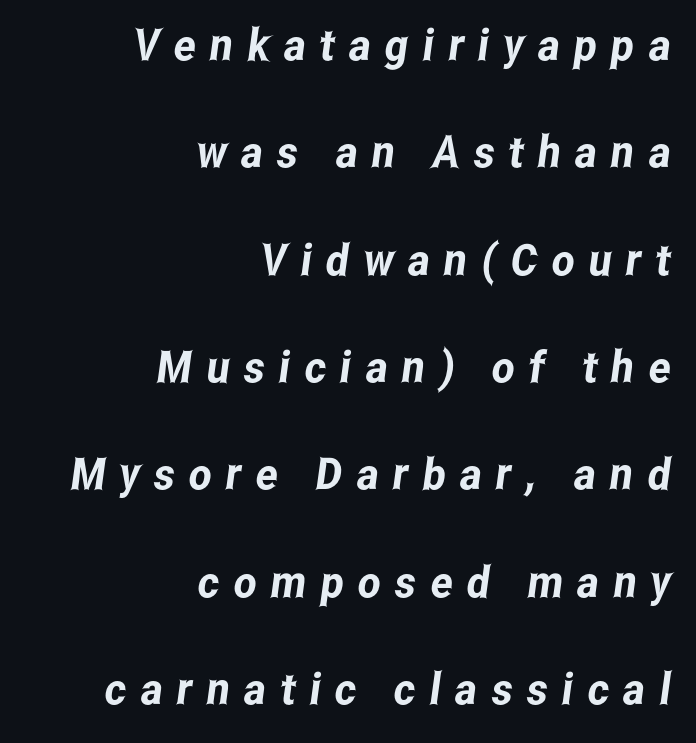
The image shows 44 px condensed sans-serif type; set right-aligned, loose line spacing (2.44x), unusually wide letter spacing (+0.32 em), not underlined; low stroke contrast and a medium x-height.
